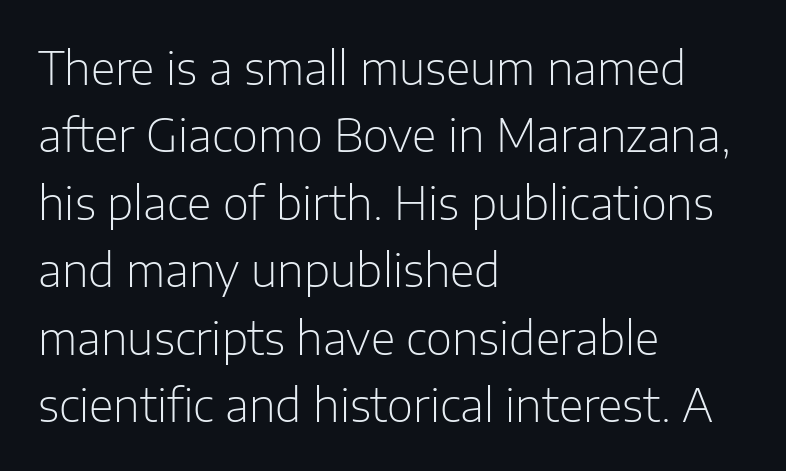
Q: Is the text bold? A: No.
Q: Is the text italic (slanted)? A: No, it is upright.
Q: Is the typeface a serif or a sans-serif typeface? A: Sans-serif.
Q: Is the text underlined? A: No.
Q: How is the paragraph aligned? A: Left-aligned.
Q: Is the spacing between letters normal or unusually wide? A: Normal.
Q: Is the spacing between lines tight, normal or loose? A: Normal.
Q: Width (condensed, normal, or wide)? A: Normal.
Q: Stroke contrast? A: Low.
Q: x-height? A: Medium.
Q: Monospaced? A: No.
